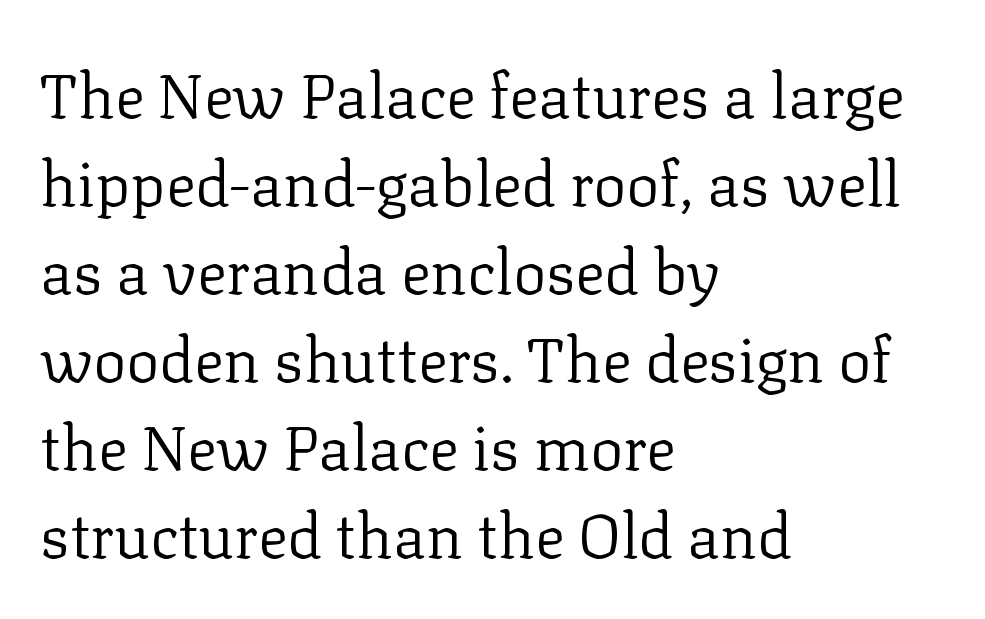
The image shows 62 px regular-weight serif type, upright; set left-aligned, normal line spacing (1.42x), normal letter spacing, not underlined; low stroke contrast and a medium x-height.
